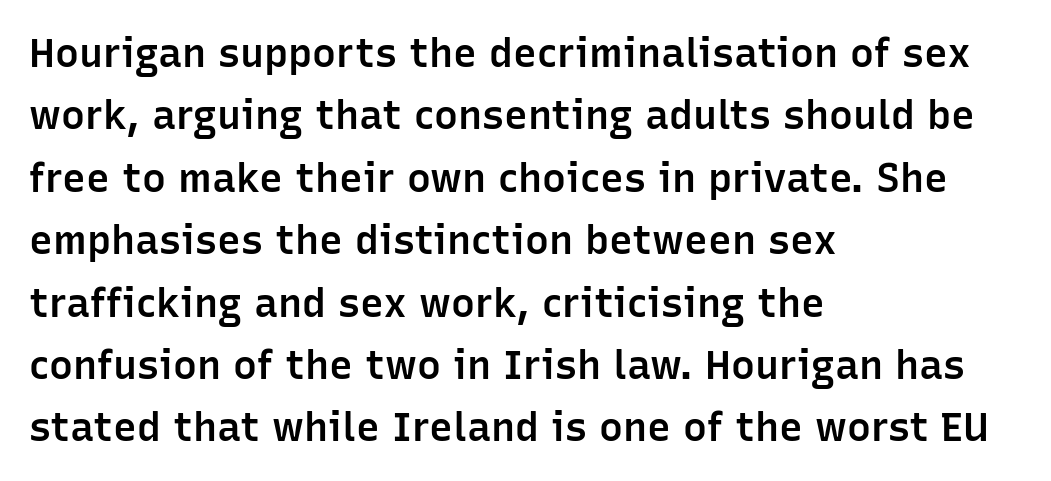
Q: Is the text bold? A: Semi-bold.
Q: Is the text italic (slanted)? A: No, it is upright.
Q: Is the typeface a serif or a sans-serif typeface? A: Sans-serif.
Q: Is the text underlined? A: No.
Q: How is the paragraph aligned? A: Left-aligned.
Q: Is the spacing between letters normal or unusually wide? A: Normal.
Q: Is the spacing between lines tight, normal or loose? A: Normal.
Q: Width (condensed, normal, or wide)? A: Normal.
Q: Stroke contrast? A: Low.
Q: x-height? A: Medium.
Q: Monospaced? A: No.
